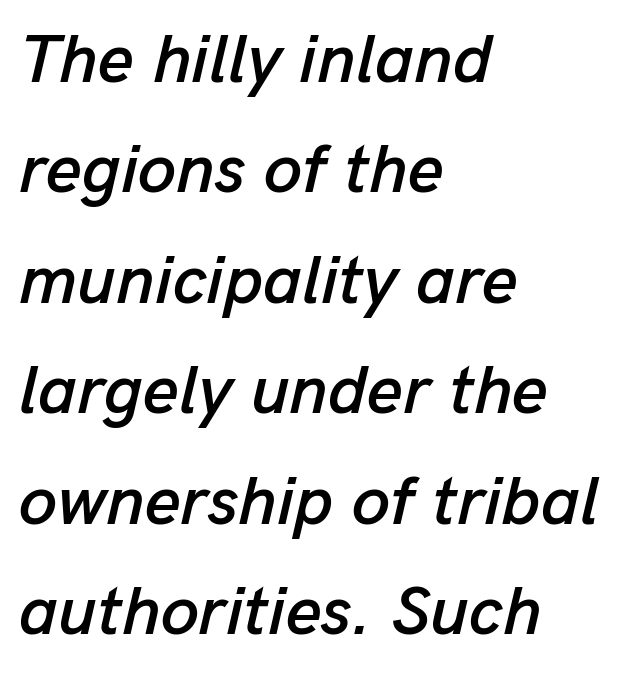
The image shows 69 px text type, italic (leaning right); set left-aligned, normal line spacing (1.6x), normal letter spacing, not underlined; low stroke contrast and a medium x-height.
